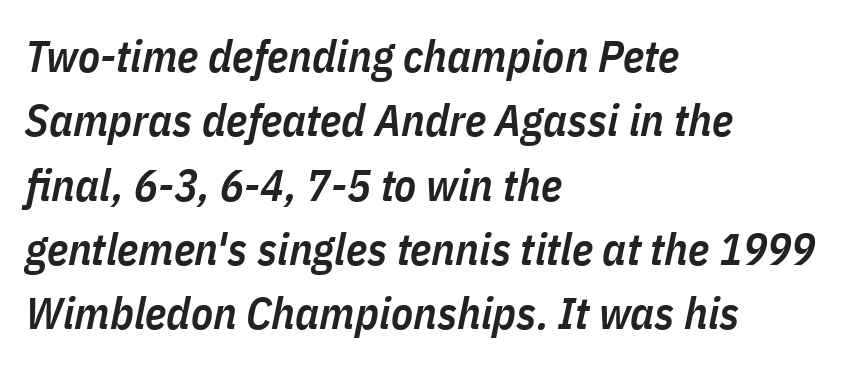
{"italic": "yes", "lean": "right", "slant_degrees": 11, "bold": "semi", "weight": "semibold", "width": "condensed", "stroke_contrast": "low", "x_height": "medium", "monospaced": "no", "underline": "no", "align": "left", "line_spacing": "normal", "line_spacing_ratio": 1.43, "letter_spacing": "normal", "letter_spacing_em": 0.0, "glyph_px": 45}
